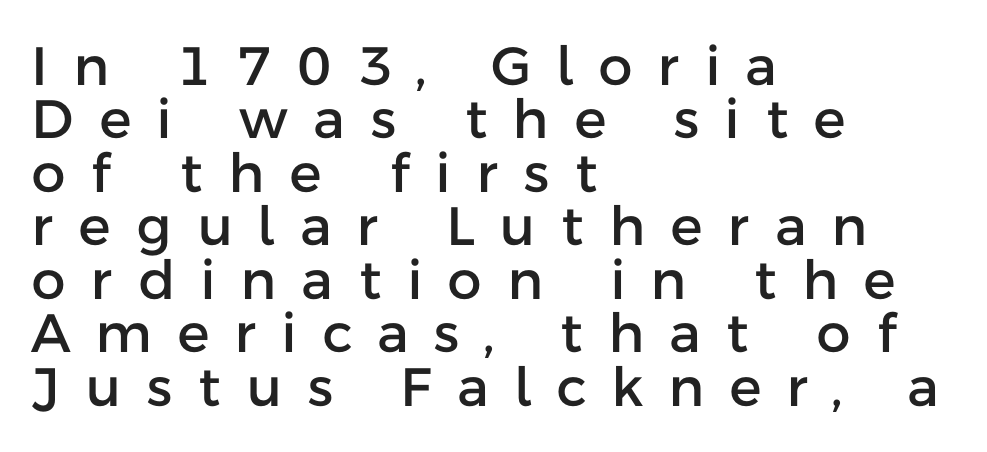
Beneath every word, the page is bare. Which margin do the lines hug? The left one — the right edge is uneven. The rendering inserts visible extra space after every character. Varying glyph widths throughout — classic text-font behaviour. The lettering holds an erect, upright posture throughout.
